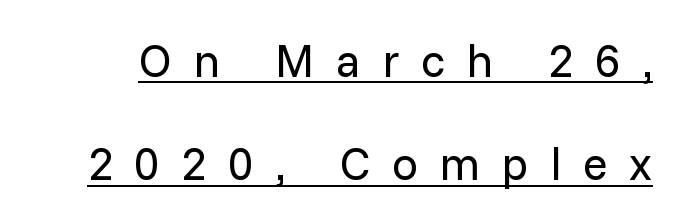
The line texture is sparse and dotted thanks to wide tracking. The letters look calm and open, with moderate or lighter stems. The typography opts for an upright posture over an oblique one. The vertical gap from one line to the next is large.
